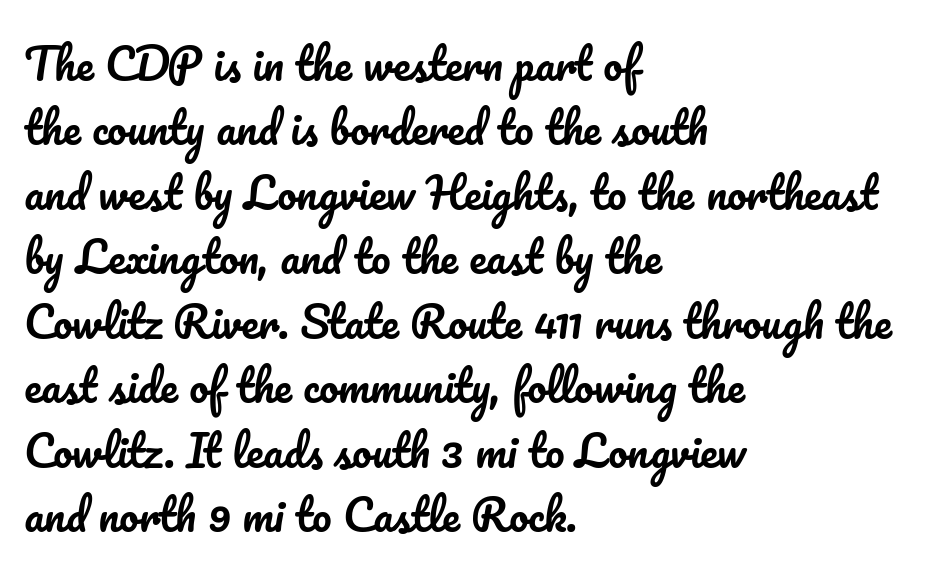
Q: Is the text italic (slanted)? A: Yes.
Q: Is the text underlined? A: No.
Q: How is the paragraph aligned? A: Left-aligned.
Q: Is the spacing between letters normal or unusually wide? A: Normal.
Q: Is the spacing between lines tight, normal or loose? A: Normal.
Q: Width (condensed, normal, or wide)? A: Normal.
Q: Stroke contrast? A: Low.
Q: x-height? A: Small.
Q: Monospaced? A: No.
